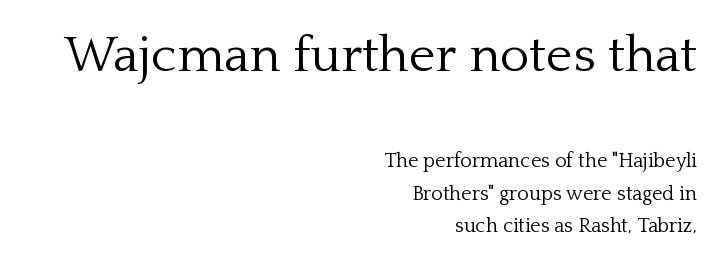
The image shows 51 px light serif type, upright; set right-aligned, normal line spacing (1.62x), normal letter spacing, not underlined; the first (top) block is 2.55x larger; low stroke contrast and a medium x-height.
